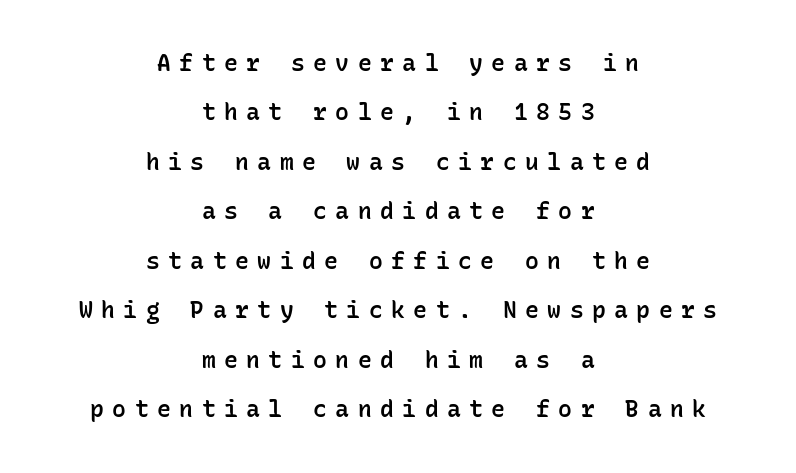
The image shows 23 px text type, upright; set centered, loose line spacing (2.15x), unusually wide letter spacing (+0.37 em), not underlined.
